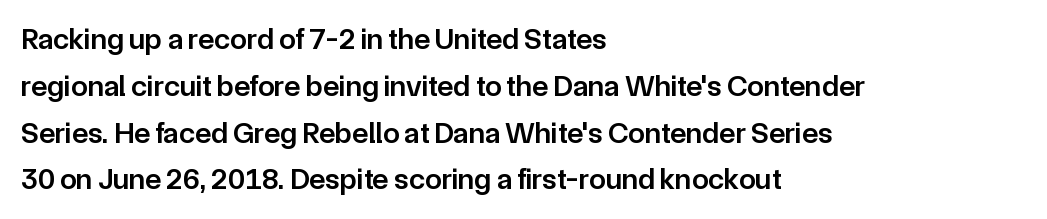
{"serif": "no", "italic": "no", "bold": "semi", "weight": "semibold", "width": "normal", "stroke_contrast": "low", "x_height": "medium", "monospaced": "no", "underline": "no", "align": "left", "line_spacing": "normal", "line_spacing_ratio": 1.56, "letter_spacing": "normal", "letter_spacing_em": 0.0, "glyph_px": 30}
